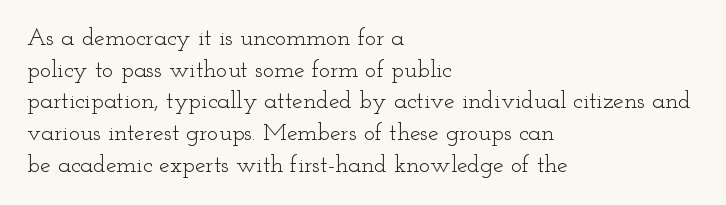
{"italic": "no", "bold": "no", "underline": "no", "align": "left", "line_spacing": "normal", "line_spacing_ratio": 1.32, "letter_spacing": "normal", "letter_spacing_em": 0.0, "glyph_px": 24}
